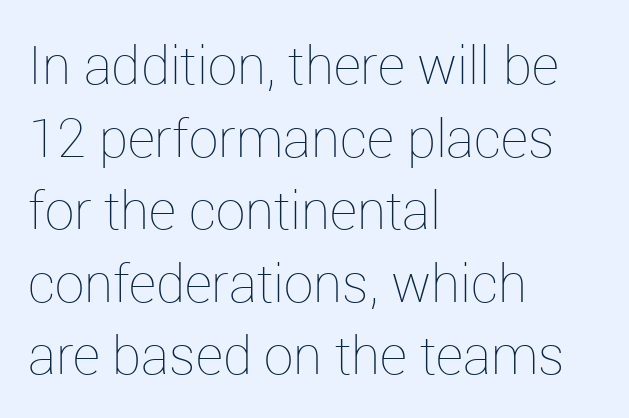
The letterforms sit shoulder to shoulder at normal distance. The rendering uses natural spacing where letterforms have individual widths. Bare-footed words on every line. The rows are spaced the way most documents space them.
